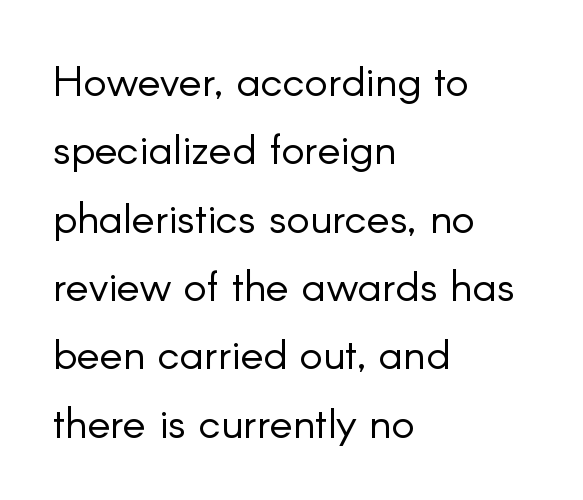
Spacing verdict: proportional, widths tailored to each character. Unlike italic type, these characters show no tilt at all. Here the glyphs are tracked normally, forming tight word shapes. The passage shown is not underscored anywhere.
